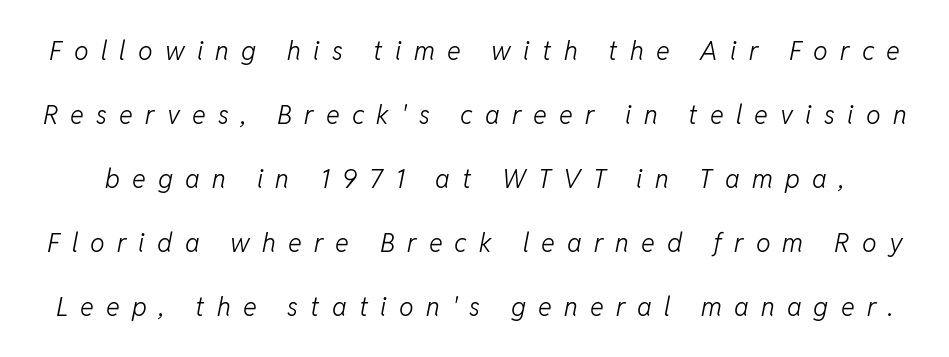
{"italic": "yes", "lean": "right", "slant_degrees": 11, "bold": "no", "underline": "no", "line_spacing": "loose", "line_spacing_ratio": 2.46, "letter_spacing": "wide", "letter_spacing_em": 0.47, "glyph_px": 26}
